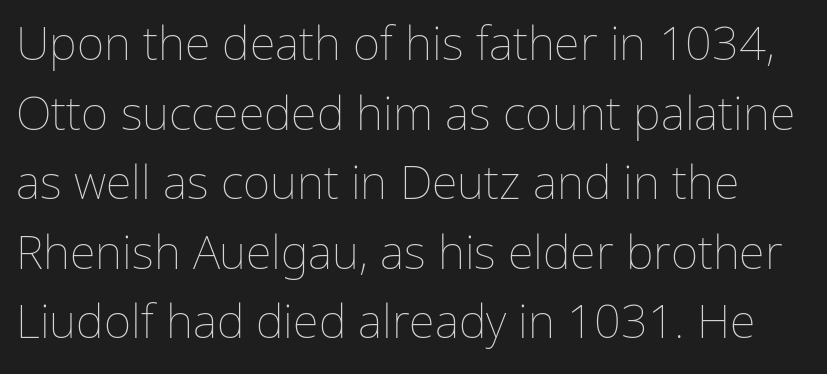
The image shows 47 px thin type, upright; set normal line spacing (1.48x), normal letter spacing, not underlined; low stroke contrast and a medium x-height.
